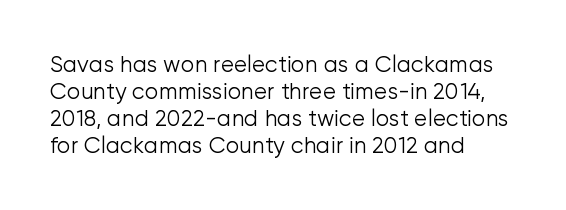
The image shows 22 px text type, upright; set left-aligned, line spacing 1.23x, normal letter spacing, not underlined.
